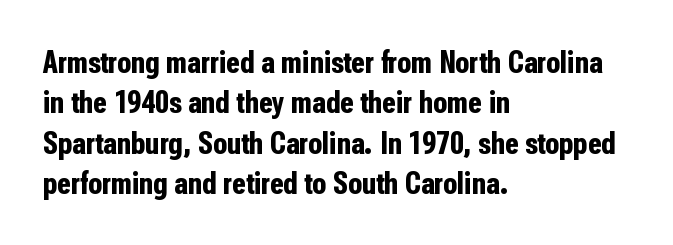
Q: Is the text bold? A: Yes.
Q: Is the text italic (slanted)? A: No, it is upright.
Q: Is the typeface a serif or a sans-serif typeface? A: Sans-serif.
Q: Is the text underlined? A: No.
Q: How is the paragraph aligned? A: Left-aligned.
Q: Is the spacing between letters normal or unusually wide? A: Normal.
Q: Is the spacing between lines tight, normal or loose? A: Normal.
Q: Width (condensed, normal, or wide)? A: Condensed.
Q: Stroke contrast? A: Low.
Q: x-height? A: Medium.
Q: Monospaced? A: No.
